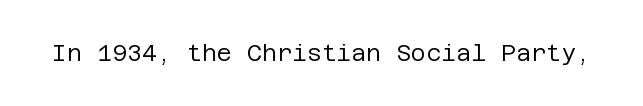
{"italic": "no", "bold": "no", "underline": "no", "letter_spacing": "normal", "letter_spacing_em": 0.0, "glyph_px": 23}
